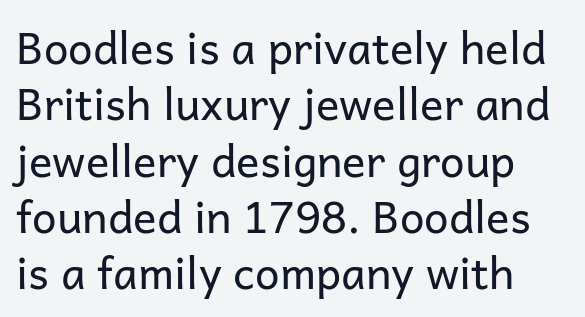
{"serif": "no", "italic": "no", "bold": "no", "weight": "regular", "width": "normal", "stroke_contrast": "low", "x_height": "medium", "monospaced": "no", "underline": "no", "line_spacing": "normal", "line_spacing_ratio": 1.28, "letter_spacing": "normal", "letter_spacing_em": 0.0, "glyph_px": 44}
